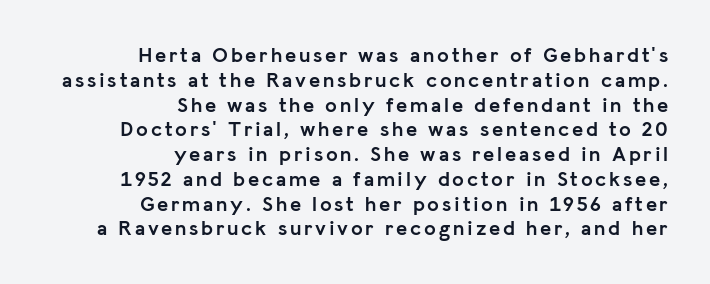
The image shows 21 px bold type, upright; set right-aligned, line spacing 1.18x, not underlined.
